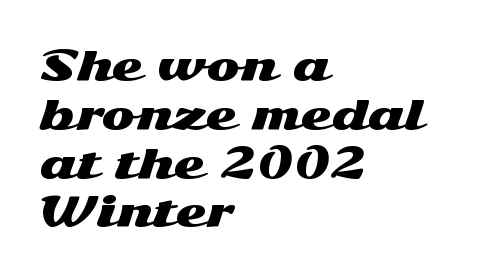
Does extra space separate the letters? No, they use regular spacing. The face used here is proportionally spaced, like ordinary book or web type. These lines are composed in type without serifs. This sample is left-justified, so line endings fall wherever the words run out. The gap between lines stays unmarked.
